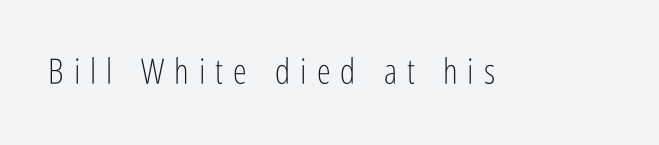
The image shows 35 px light, condensed sans-serif type, upright; set unusually wide letter spacing (+0.29 em), not underlined; low stroke contrast and a medium x-height.
